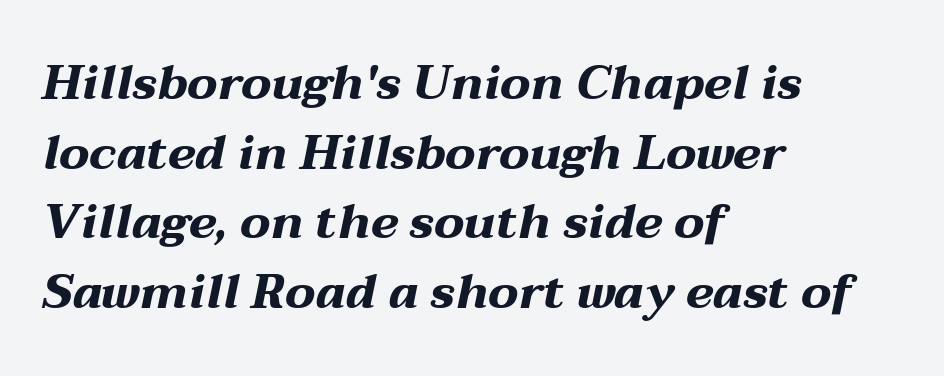
Left-aligned paragraph, ragged on the right. The type is set solid horizontally, with unmodified tracking. Set as a true bold cut, around the 700 mark. Decoration check: the copy has no underline.
